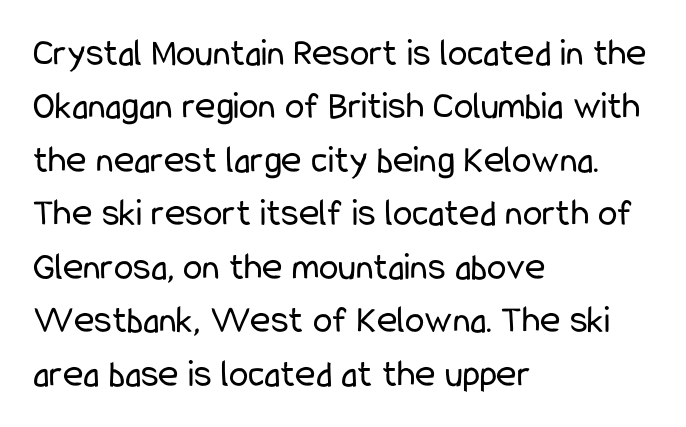
{"serif": "no", "italic": "no", "bold": "no", "weight": "regular", "width": "condensed", "stroke_contrast": "low", "x_height": "medium", "monospaced": "no", "underline": "no", "align": "left", "line_spacing": "normal", "line_spacing_ratio": 1.37, "letter_spacing": "normal", "letter_spacing_em": 0.0, "glyph_px": 39}
